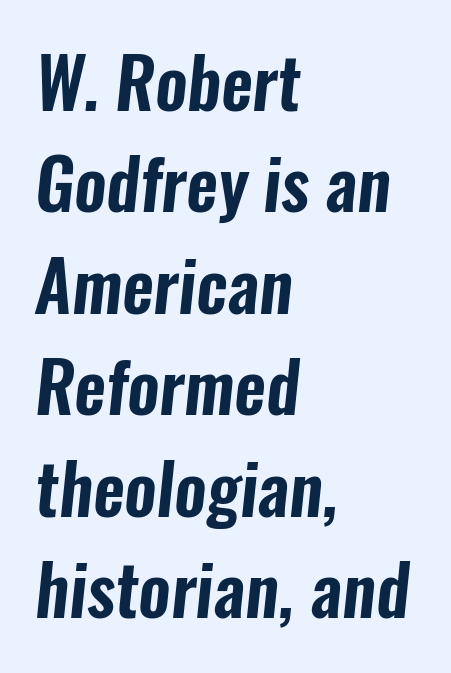
{"serif": "no", "width": "condensed", "stroke_contrast": "low", "x_height": "medium", "monospaced": "no", "underline": "no", "align": "left", "line_spacing": "normal", "line_spacing_ratio": 1.47, "letter_spacing": "normal", "letter_spacing_em": 0.0, "glyph_px": 69}
